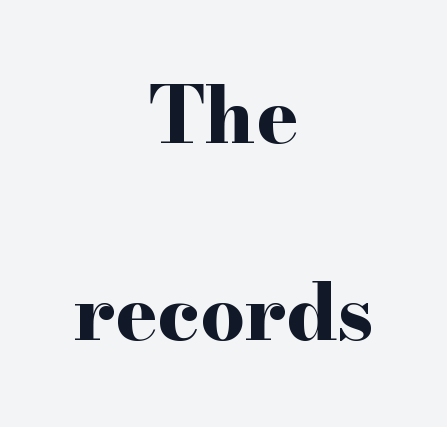
The image shows 79 px bold, wide serif type, upright; set centered, loose line spacing (2.5x), normal letter spacing, not underlined; high stroke contrast and a small x-height.
